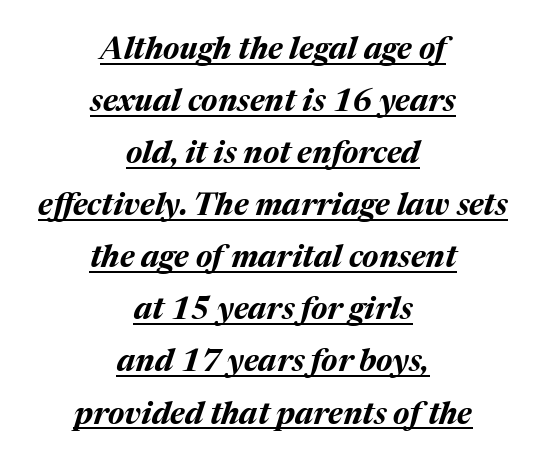
The image shows 31 px bold type, italic (leaning right); set centered, normal line spacing (1.68x), normal letter spacing, underlined; medium stroke contrast and a medium x-height.
